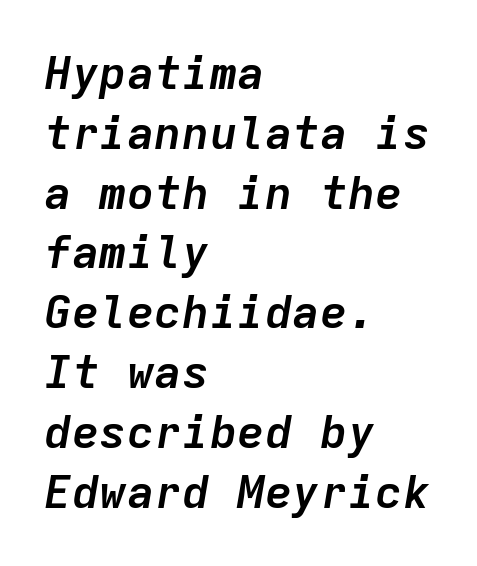
The compositor pushed each line to the left boundary. Interline gaps are of average width in this sample. Any mark beneath the type? The region is blank. Notice how thick the strokes are: this is what a full bold looks like. Looks like terminal output: every glyph gets an equal slot. Does extra space separate the letters? No, they use regular spacing.
